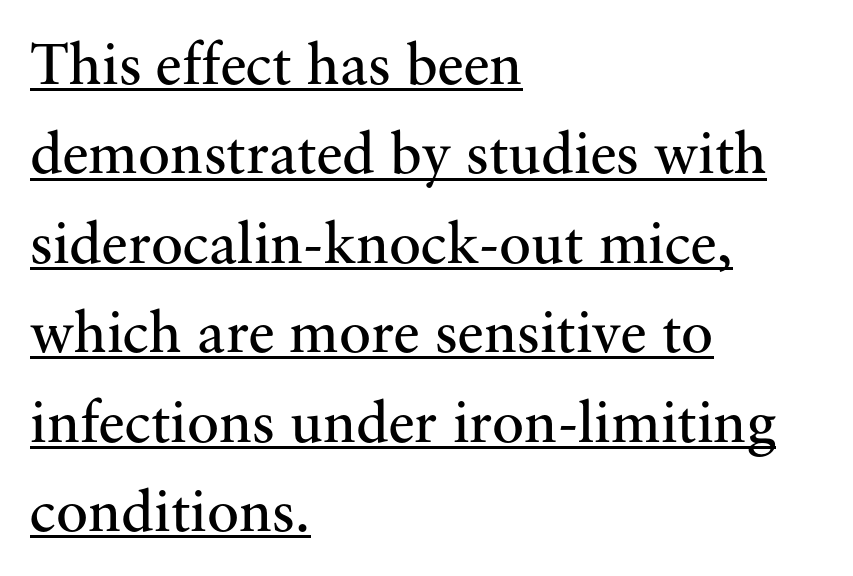
The passage shown is typed in a proportional face where columns would drift. Compared with typical paragraphs, the rows here are spaced about the same. The letters carry serifs — small finishing strokes at the ends of their stems. These lines were composed using upright roman letters. Beneath each row of characters lies a ruled line.
